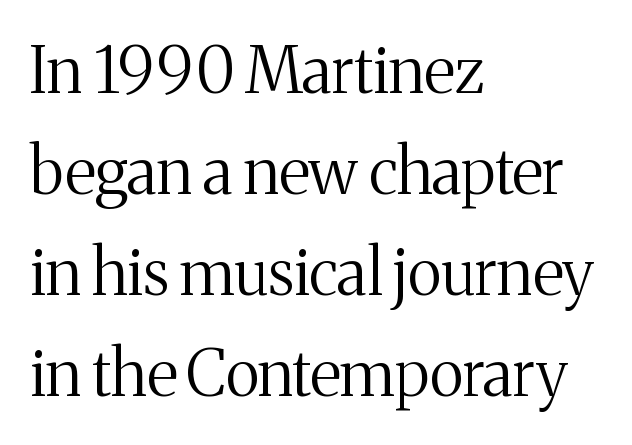
The image shows 64 px regular-weight serif type, upright; set left-aligned, normal line spacing (1.58x), normal letter spacing, not underlined; medium stroke contrast and a medium x-height.
